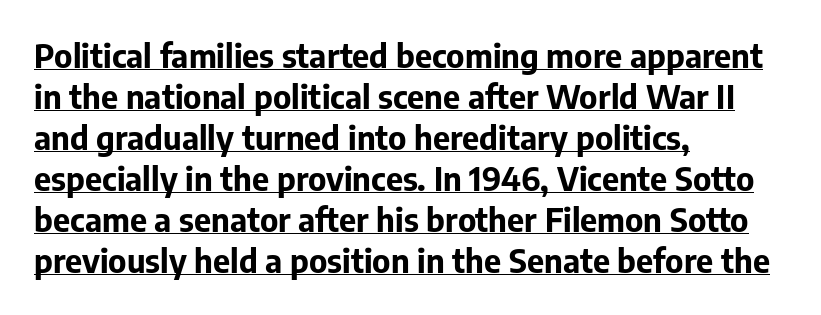
Q: Is the text bold? A: Yes.
Q: Is the text italic (slanted)? A: No, it is upright.
Q: Is the typeface a serif or a sans-serif typeface? A: Sans-serif.
Q: Is the text underlined? A: Yes.
Q: How is the paragraph aligned? A: Left-aligned.
Q: Is the spacing between letters normal or unusually wide? A: Normal.
Q: Width (condensed, normal, or wide)? A: Normal.
Q: Stroke contrast? A: Low.
Q: x-height? A: Medium.
Q: Monospaced? A: No.
